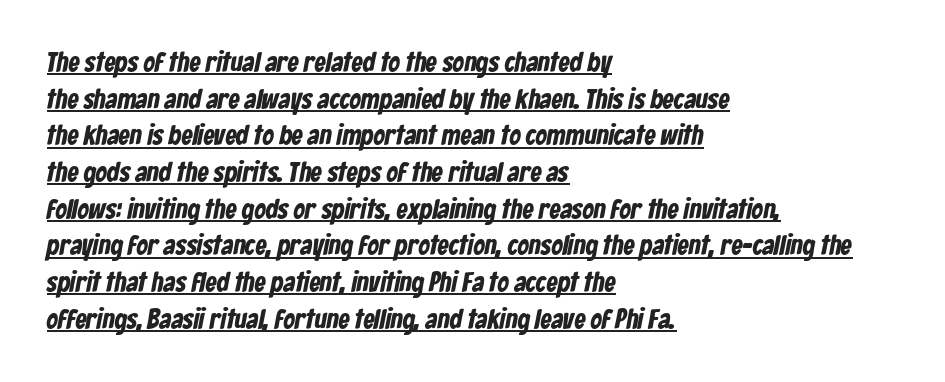
{"serif": "no", "bold": "yes", "weight": "bold", "width": "condensed", "stroke_contrast": "low", "x_height": "medium", "monospaced": "no", "underline": "yes", "align": "left", "line_spacing": "normal", "line_spacing_ratio": 1.31, "letter_spacing": "normal", "letter_spacing_em": 0.0, "glyph_px": 28}
